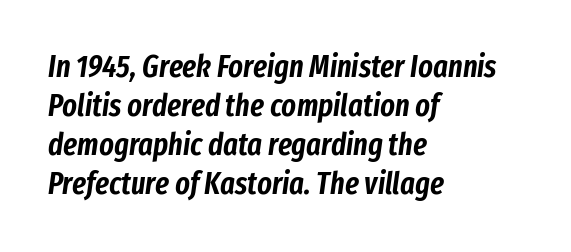
The image shows 31 px condensed type, italic (leaning right); set left-aligned, normal line spacing (1.26x), normal letter spacing, not underlined; low stroke contrast and a medium x-height.
